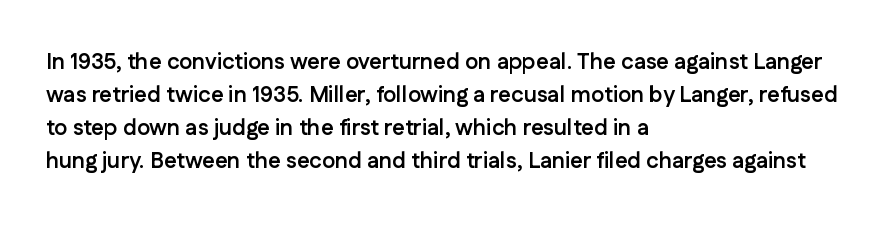
The image shows 22 px bold type, upright; set left-aligned, normal line spacing (1.5x), normal letter spacing, not underlined.
